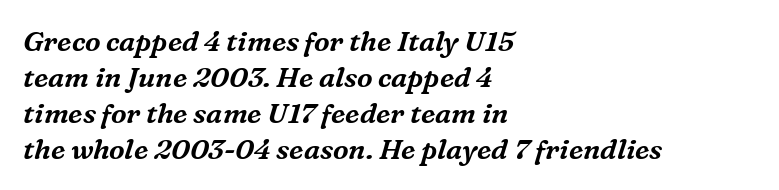
The image shows 28 px serif type, italic (leaning right); set left-aligned, normal line spacing (1.28x), normal letter spacing, not underlined; medium stroke contrast and a medium x-height.
